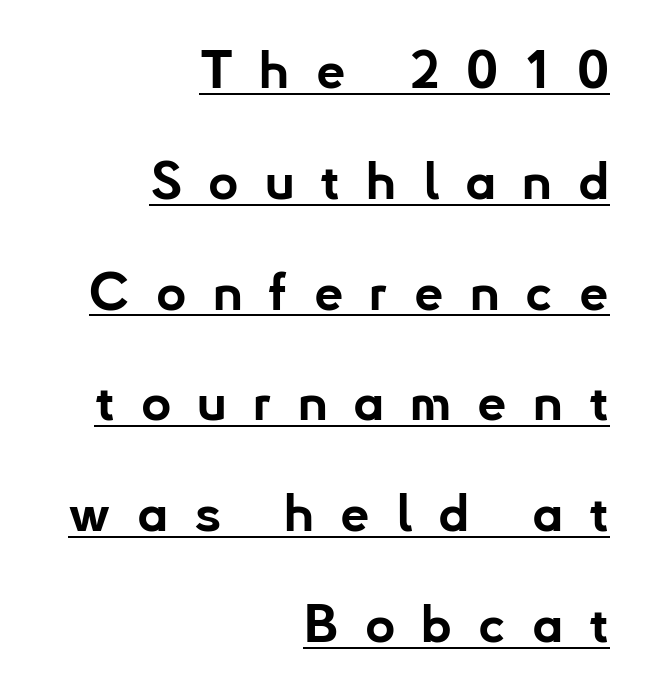
The image shows 52 px bold sans-serif type, upright; set right-aligned, loose line spacing (2.13x), unusually wide letter spacing (+0.5 em), underlined; low stroke contrast and a small x-height.
